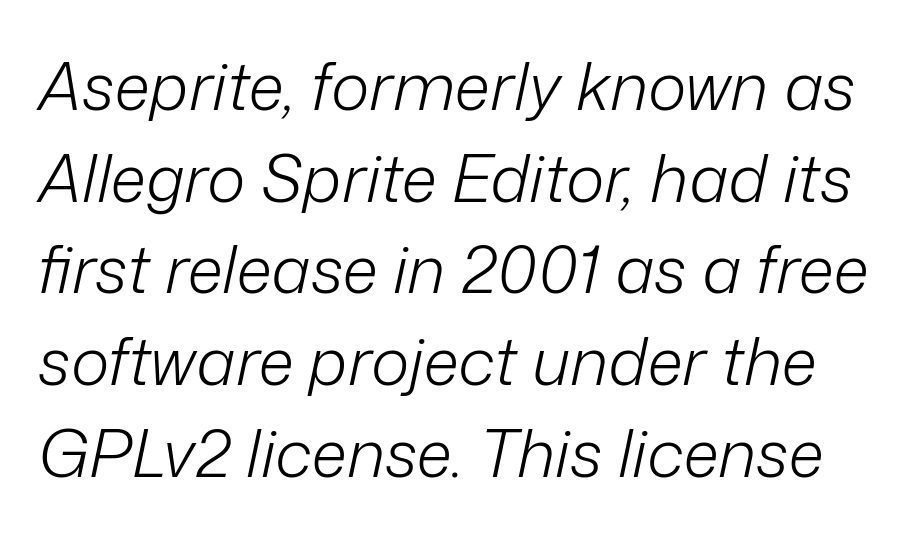
Each stroke keeps to a modest, everyday thickness or less. Italic: yes, the glyphs are oblique. Does the leading feel generous? No, just average. Inter-character spacing is left at the font's built-in metrics.
